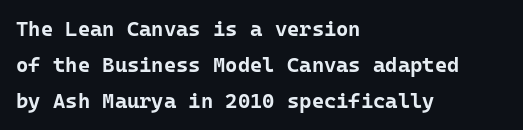
The image shows 21 px bold type, upright; set left-aligned, line spacing 1.72x, normal letter spacing, not underlined.
